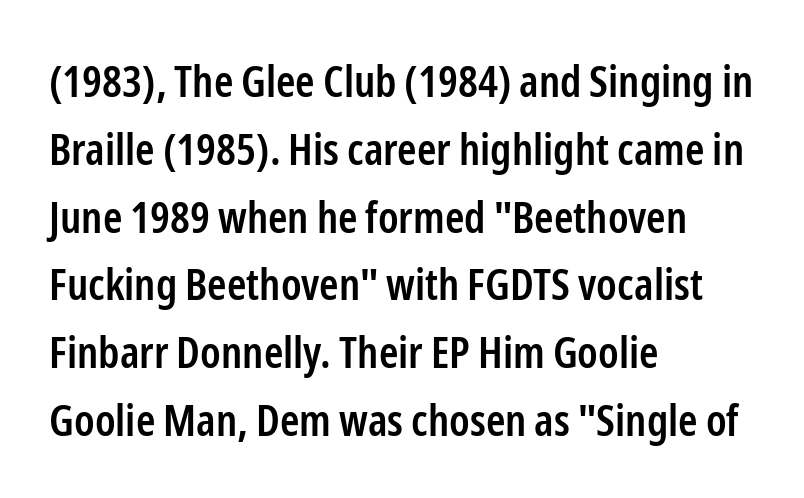
The image shows 44 px semibold, condensed sans-serif type, upright; set left-aligned, normal line spacing (1.54x), normal letter spacing, not underlined; low stroke contrast and a medium x-height.
